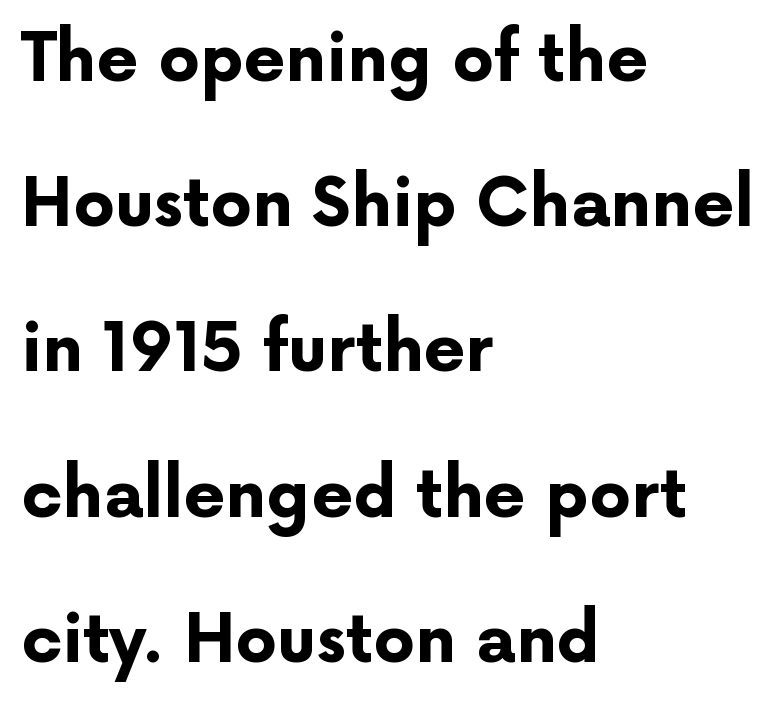
{"serif": "no", "italic": "no", "bold": "yes", "weight": "bold", "width": "normal", "stroke_contrast": "low", "x_height": "medium", "monospaced": "no", "underline": "no", "align": "left", "line_spacing": "loose", "line_spacing_ratio": 2.2, "letter_spacing": "normal", "letter_spacing_em": 0.0, "glyph_px": 66}
